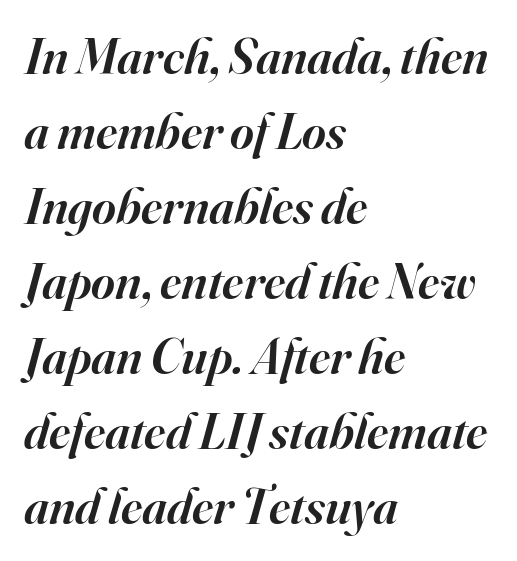
Q: Is the text bold? A: Semi-bold.
Q: Is the text italic (slanted)? A: Yes, it leans right by about 16 degrees.
Q: Is the typeface a serif or a sans-serif typeface? A: Serif.
Q: Is the text underlined? A: No.
Q: How is the paragraph aligned? A: Left-aligned.
Q: Is the spacing between letters normal or unusually wide? A: Normal.
Q: Is the spacing between lines tight, normal or loose? A: Normal.
Q: Width (condensed, normal, or wide)? A: Normal.
Q: Stroke contrast? A: High.
Q: x-height? A: Small.
Q: Monospaced? A: No.
